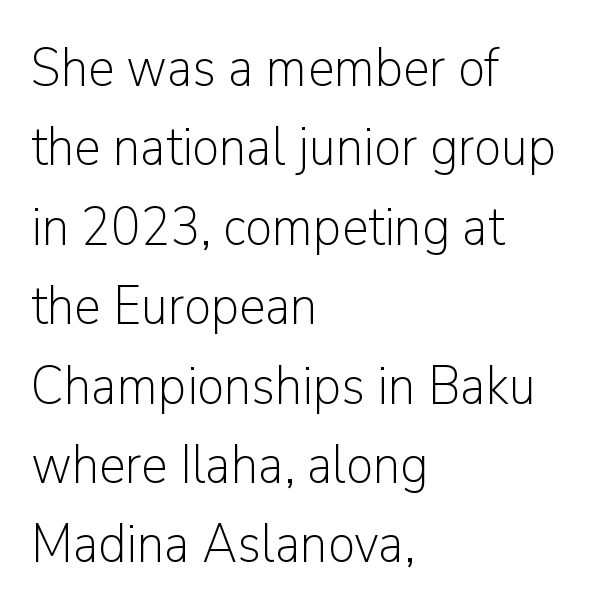
{"serif": "no", "italic": "no", "bold": "no", "weight": "light", "width": "normal", "stroke_contrast": "low", "x_height": "medium", "monospaced": "no", "underline": "no", "align": "left", "line_spacing": "normal", "line_spacing_ratio": 1.47, "letter_spacing": "normal", "letter_spacing_em": 0.0, "glyph_px": 54}
